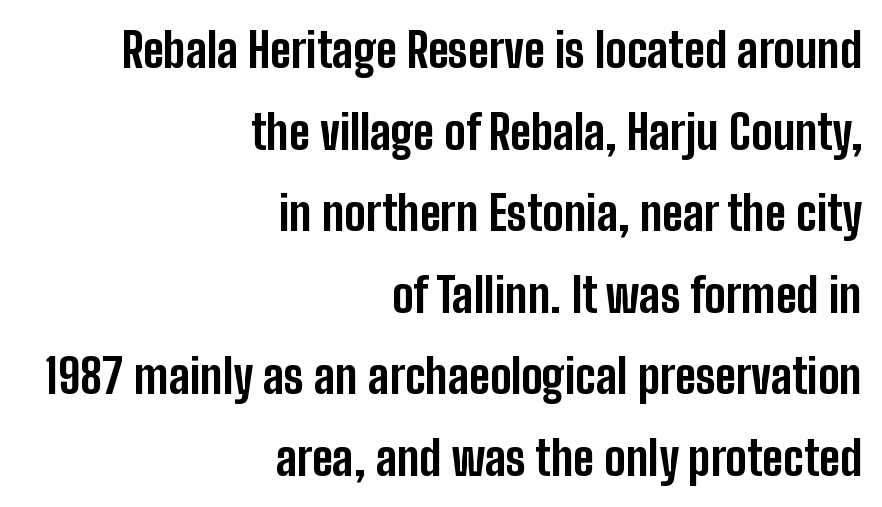
{"serif": "no", "italic": "no", "bold": "yes", "weight": "bold", "width": "condensed", "stroke_contrast": "low", "x_height": "medium", "monospaced": "no", "underline": "no", "align": "right", "line_spacing": "normal", "line_spacing_ratio": 1.7, "letter_spacing": "normal", "letter_spacing_em": 0.0, "glyph_px": 48}
